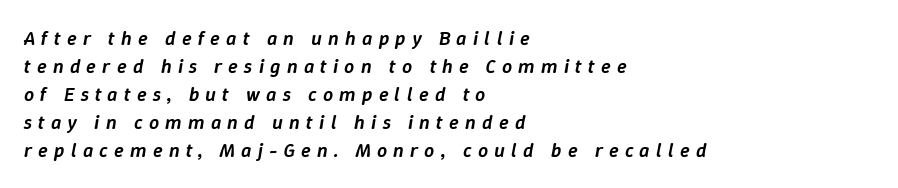
The image shows 20 px text type, italic (leaning right); set left-aligned, normal line spacing (1.4x), unusually wide letter spacing (+0.31 em), not underlined.
